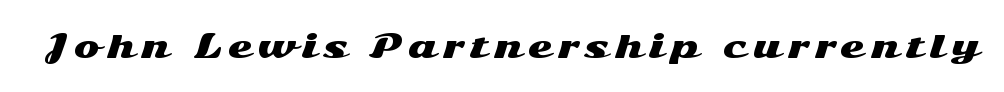
There is plenty of visible air inserted between adjacent glyphs. Varying glyph widths throughout — classic text-font behaviour. Underline: absent. Stroke terminals: plain, sans-serif.
